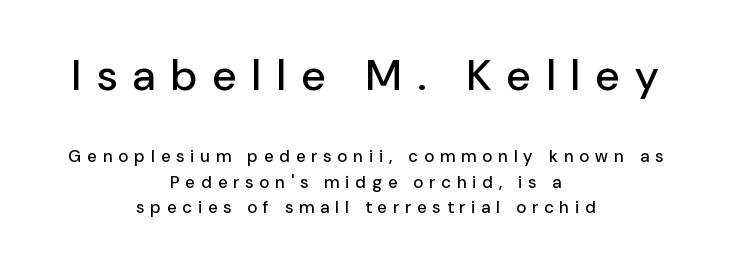
Q: Is the text italic (slanted)? A: No, it is upright.
Q: Is the typeface a serif or a sans-serif typeface? A: Sans-serif.
Q: Is the text underlined? A: No.
Q: How is the paragraph aligned? A: Centered.
Q: Is the spacing between letters normal or unusually wide? A: Unusually wide.
Q: Is the spacing between lines tight, normal or loose? A: Normal.
Q: Which block of text is set in a larger size, the first (top) or the second (bottom)? A: The first (top) one.
Q: Width (condensed, normal, or wide)? A: Normal.
Q: Stroke contrast? A: Low.
Q: x-height? A: Medium.
Q: Monospaced? A: No.
